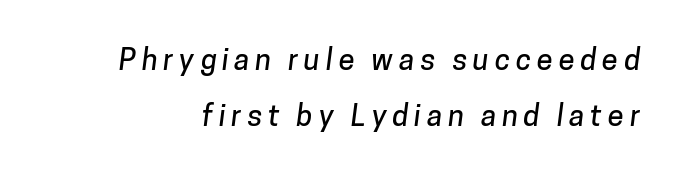
{"serif": "no", "width": "normal", "stroke_contrast": "low", "x_height": "medium", "monospaced": "no", "underline": "no", "line_spacing": "loose", "line_spacing_ratio": 1.92, "letter_spacing": "wide", "letter_spacing_em": 0.2, "glyph_px": 29}
